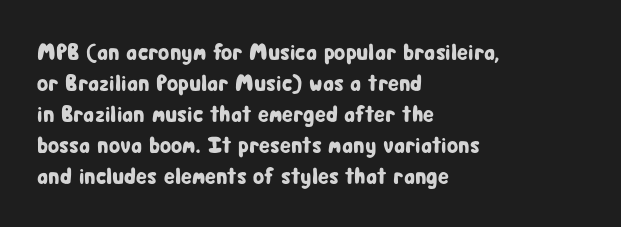
The image shows 23 px text type, upright; set left-aligned, normal line spacing (1.35x), normal letter spacing, not underlined.
